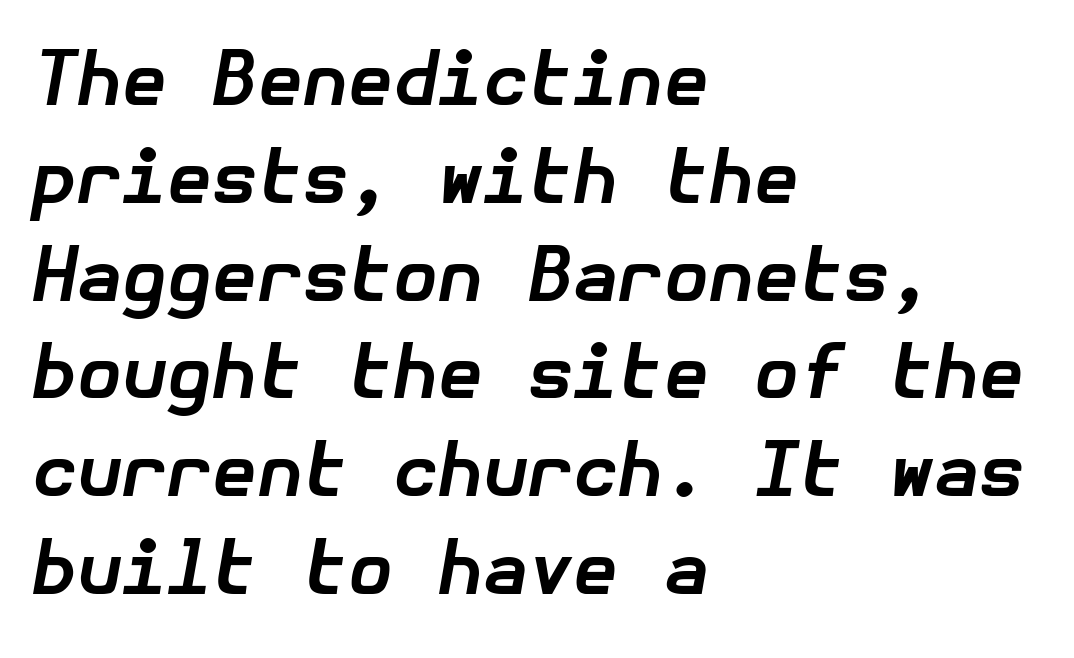
{"italic": "yes", "lean": "right", "slant_degrees": 10, "bold": "yes", "weight": "bold", "width": "normal", "stroke_contrast": "low", "x_height": "medium", "underline": "no", "align": "left", "line_spacing": "normal", "line_spacing_ratio": 1.34, "letter_spacing": "normal", "letter_spacing_em": 0.0, "glyph_px": 73}
